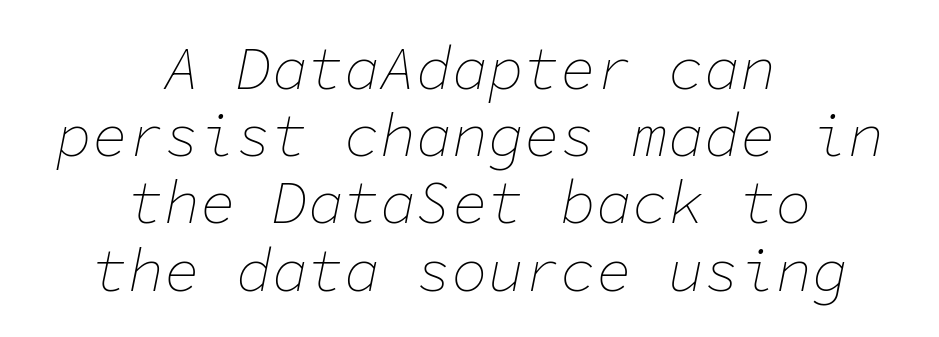
Horizontally, the lines are justified to the midpoint only. Caption: standard tracking, unaltered. These lines are rendered in a fixed-pitch font. Does the leading feel generous? Not at all — it's pinched.
